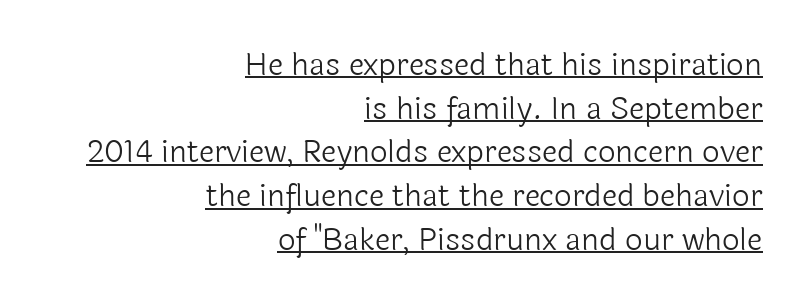
{"serif": "no", "italic": "no", "bold": "no", "weight": "light", "width": "normal", "x_height": "medium", "monospaced": "no", "underline": "yes", "align": "right", "line_spacing": "normal", "line_spacing_ratio": 1.41, "letter_spacing": "normal", "letter_spacing_em": 0.0, "glyph_px": 31}
